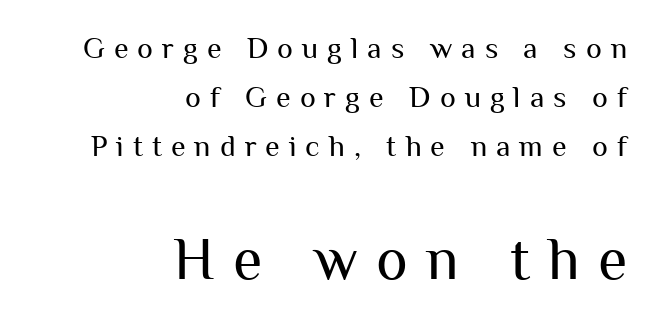
Q: Is the text bold? A: No.
Q: Is the text italic (slanted)? A: No, it is upright.
Q: Is the typeface a serif or a sans-serif typeface? A: Sans-serif.
Q: Is the text underlined? A: No.
Q: How is the paragraph aligned? A: Right-aligned.
Q: Is the spacing between letters normal or unusually wide? A: Unusually wide.
Q: Is the spacing between lines tight, normal or loose? A: Normal.
Q: Which block of text is set in a larger size, the first (top) or the second (bottom)? A: The second (bottom) one.
Q: Width (condensed, normal, or wide)? A: Normal.
Q: Stroke contrast? A: Medium.
Q: x-height? A: Medium.
Q: Monospaced? A: No.
